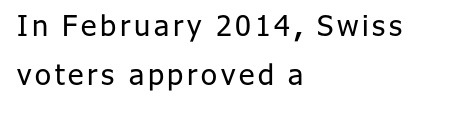
The image shows 29 px regular-weight sans-serif type, upright; set left-aligned, normal line spacing (1.69x), not underlined; low stroke contrast and a medium x-height.
